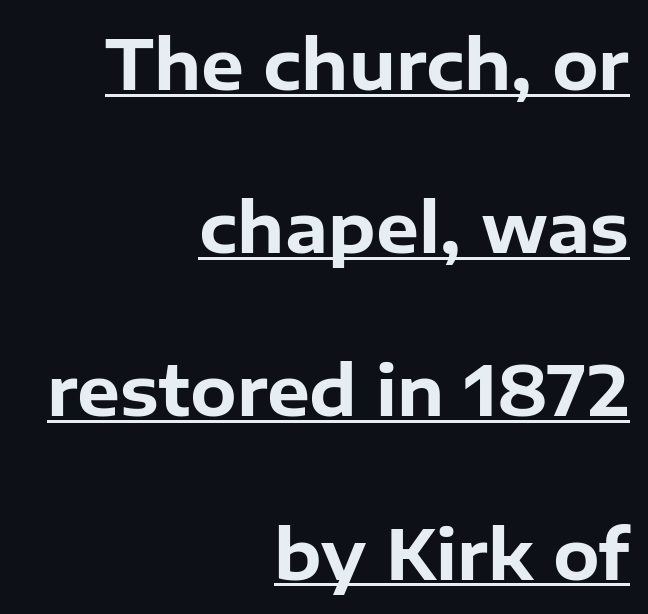
{"serif": "no", "italic": "no", "bold": "yes", "weight": "bold", "width": "normal", "stroke_contrast": "low", "x_height": "medium", "monospaced": "no", "underline": "yes", "align": "right", "line_spacing": "loose", "line_spacing_ratio": 2.4, "letter_spacing": "normal", "letter_spacing_em": 0.0, "glyph_px": 68}
